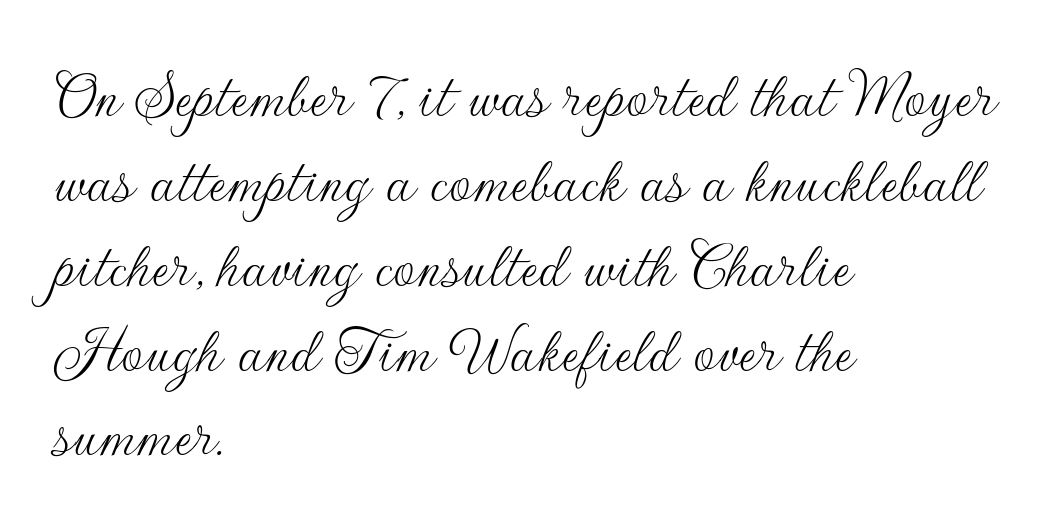
{"serif": "no", "bold": "no", "weight": "thin", "width": "normal", "stroke_contrast": "low", "x_height": "small", "monospaced": "no", "underline": "no", "align": "left", "line_spacing_ratio": 1.23, "letter_spacing": "normal", "letter_spacing_em": 0.0, "glyph_px": 69}
